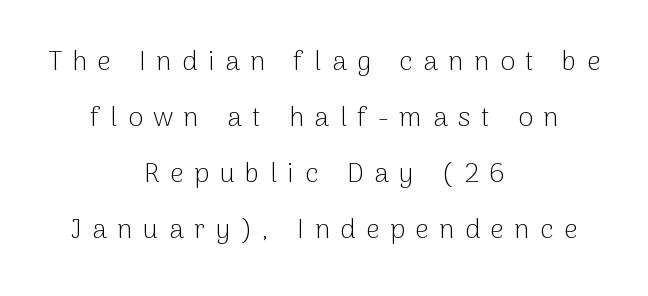
{"italic": "no", "bold": "no", "underline": "no", "align": "center", "line_spacing": "loose", "line_spacing_ratio": 2.08, "letter_spacing": "wide", "letter_spacing_em": 0.39, "glyph_px": 27}
